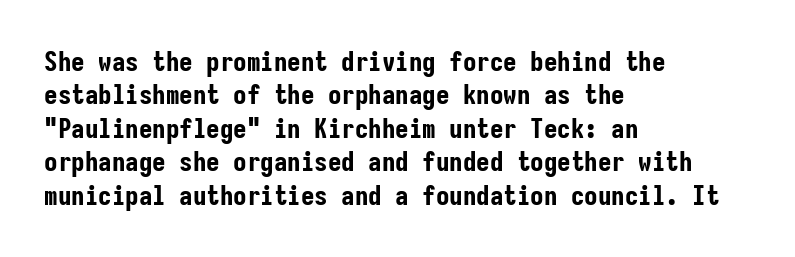
{"italic": "no", "bold": "yes", "underline": "no", "align": "left", "line_spacing_ratio": 1.24, "letter_spacing": "normal", "letter_spacing_em": 0.0, "glyph_px": 27}
